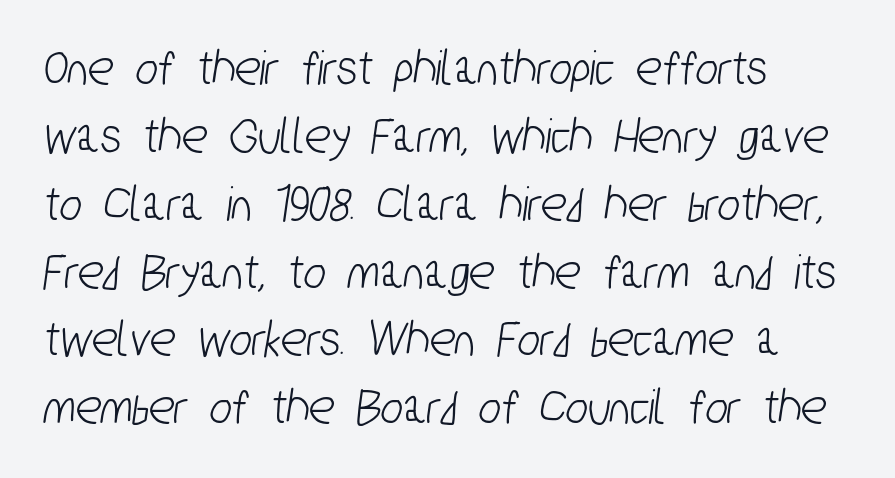
The rendering uses a moderate line-height, typical for paragraphs. Words appear dense and cohesive because spacing is normal. Alignment: flush left. The text was rendered using a sans face with plain stroke endings.
